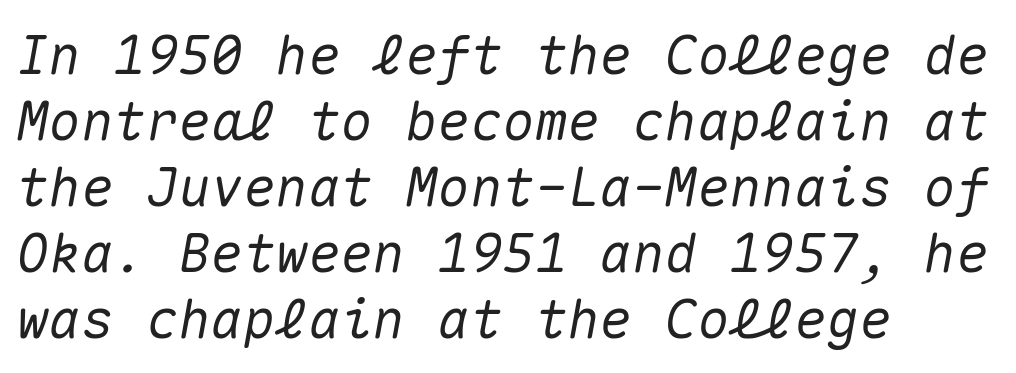
The image shows 54 px text type, italic (leaning right), monospaced; set left-aligned, line spacing 1.22x, normal letter spacing, not underlined; medium stroke contrast and a medium x-height.
